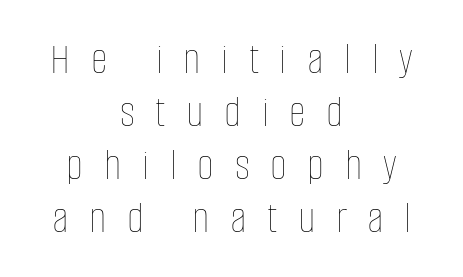
{"italic": "no", "bold": "no", "weight": "thin", "width": "condensed", "stroke_contrast": "low", "x_height": "large", "monospaced": "no", "underline": "no", "align": "center", "line_spacing": "tight", "line_spacing_ratio": 1.15, "letter_spacing": "wide", "letter_spacing_em": 0.45, "glyph_px": 46}
